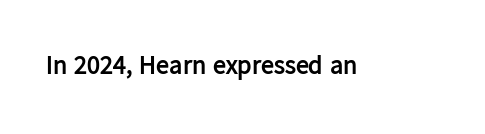
Q: Is the text bold? A: Yes.
Q: Is the text italic (slanted)? A: No, it is upright.
Q: Is the text underlined? A: No.
Q: Is the spacing between letters normal or unusually wide? A: Normal.
